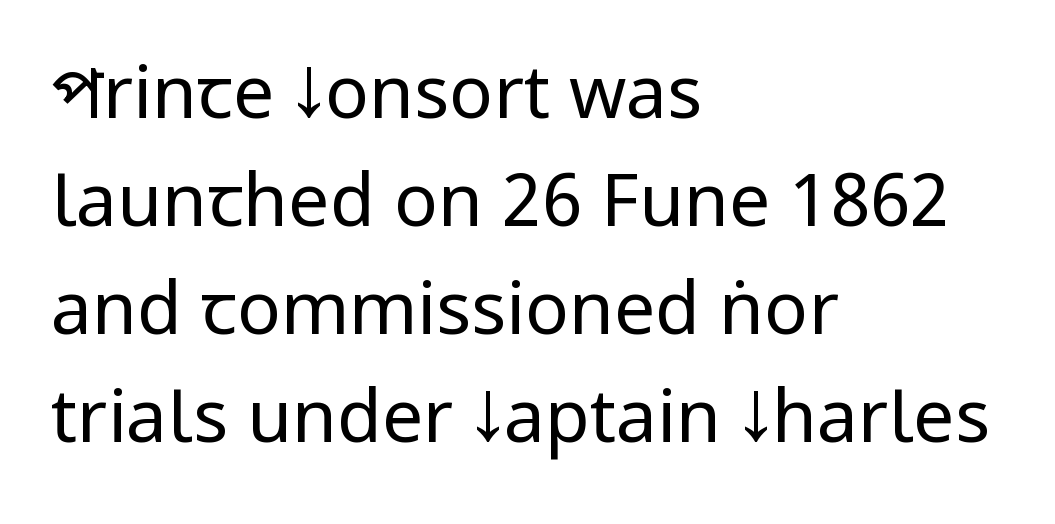
Q: Is the text bold? A: No.
Q: Is the text italic (slanted)? A: No, it is upright.
Q: Is the typeface a serif or a sans-serif typeface? A: Sans-serif.
Q: Is the text underlined? A: No.
Q: How is the paragraph aligned? A: Left-aligned.
Q: Is the spacing between letters normal or unusually wide? A: Normal.
Q: Is the spacing between lines tight, normal or loose? A: Normal.
Q: Width (condensed, normal, or wide)? A: Condensed.
Q: Stroke contrast? A: Low.
Q: x-height? A: Large.
Q: Monospaced? A: No.
